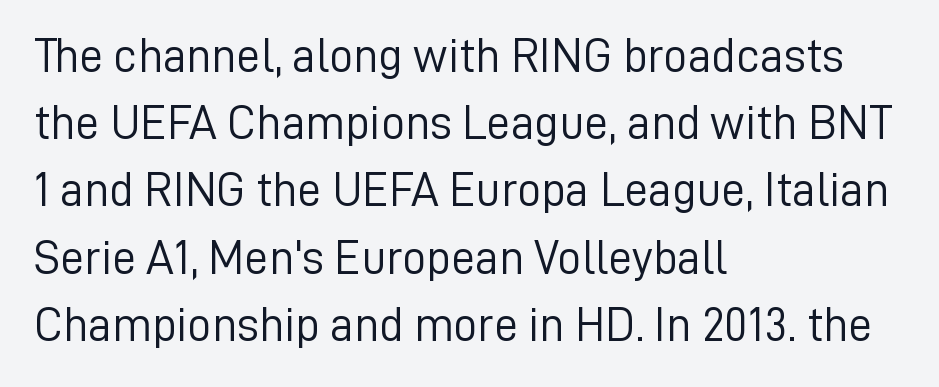
Stroke mass is kept to a normal reading level or below. The passage shown is typed in a proportional face where columns would drift. The strip under each line holds only bare page. This is roman type, the default non-slanted kind.
